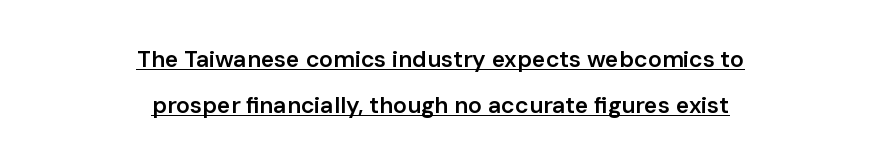
Students, observe the line beneath the letters — that is underlining. You could fit nearly another row in the gap between these rows. Spacing between characters is what you'd get straight out of the box. These words are printed semibold, heavier than regular yet not bold. Casual observation: everything's sitting right in the middle. Every character sits straight up, as roman type does.
